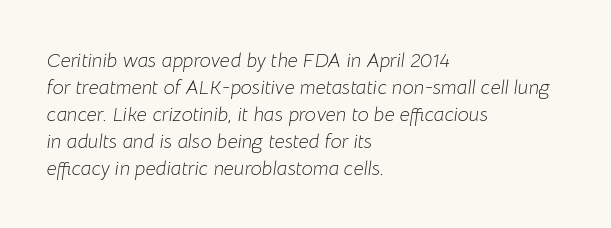
{"italic": "yes", "lean": "right", "slant_degrees": 8, "bold": "no", "underline": "no", "align": "left", "line_spacing": "normal", "line_spacing_ratio": 1.35, "letter_spacing": "normal", "letter_spacing_em": 0.0, "glyph_px": 20}
